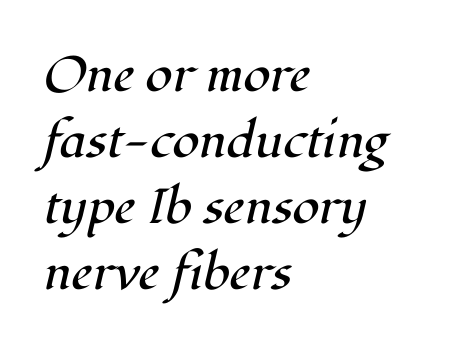
Q: Is the text bold? A: No.
Q: Is the text italic (slanted)? A: Yes, it leans right by about 12 degrees.
Q: Is the typeface a serif or a sans-serif typeface? A: Serif.
Q: Is the text underlined? A: No.
Q: How is the paragraph aligned? A: Left-aligned.
Q: Is the spacing between letters normal or unusually wide? A: Normal.
Q: Is the spacing between lines tight, normal or loose? A: Normal.
Q: Width (condensed, normal, or wide)? A: Normal.
Q: Stroke contrast? A: High.
Q: x-height? A: Medium.
Q: Monospaced? A: No.
